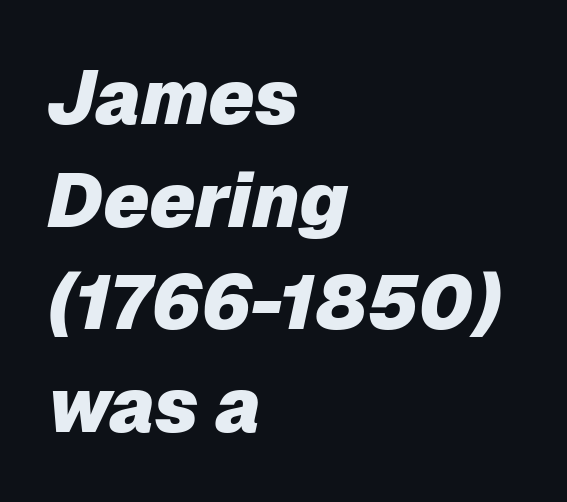
{"italic": "yes", "lean": "right", "slant_degrees": 12, "bold": "yes", "weight": "heavy", "width": "normal", "stroke_contrast": "low", "x_height": "medium", "monospaced": "no", "underline": "no", "align": "left", "line_spacing": "normal", "line_spacing_ratio": 1.35, "letter_spacing": "normal", "letter_spacing_em": 0.0, "glyph_px": 76}
